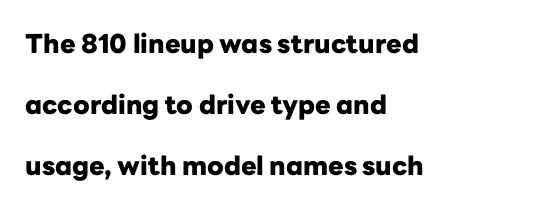
Q: Is the text bold? A: Yes.
Q: Is the text italic (slanted)? A: No, it is upright.
Q: Is the text underlined? A: No.
Q: How is the paragraph aligned? A: Left-aligned.
Q: Is the spacing between letters normal or unusually wide? A: Normal.
Q: Is the spacing between lines tight, normal or loose? A: Loose.
